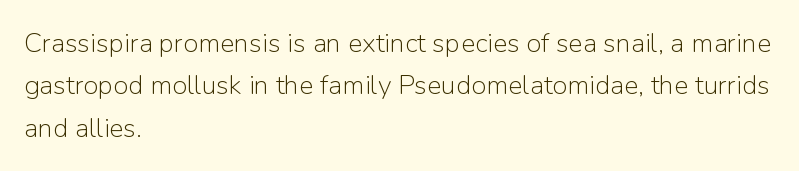
The image shows 27 px text type, upright; set left-aligned, normal line spacing (1.57x), normal letter spacing, not underlined.
